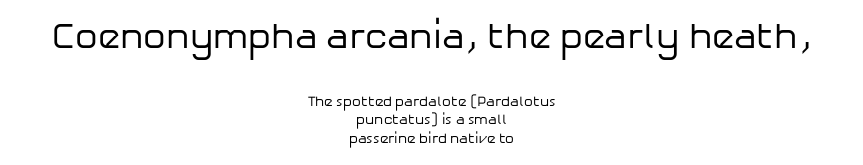
{"serif": "no", "italic": "no", "bold": "no", "weight": "regular", "width": "normal", "stroke_contrast": "low", "x_height": "medium", "monospaced": "no", "underline": "no", "align": "center", "line_spacing": "normal", "line_spacing_ratio": 1.33, "letter_spacing": "normal", "letter_spacing_em": 0.0, "larger_block": "first", "size_ratio": 2.57, "glyph_px": 36}
